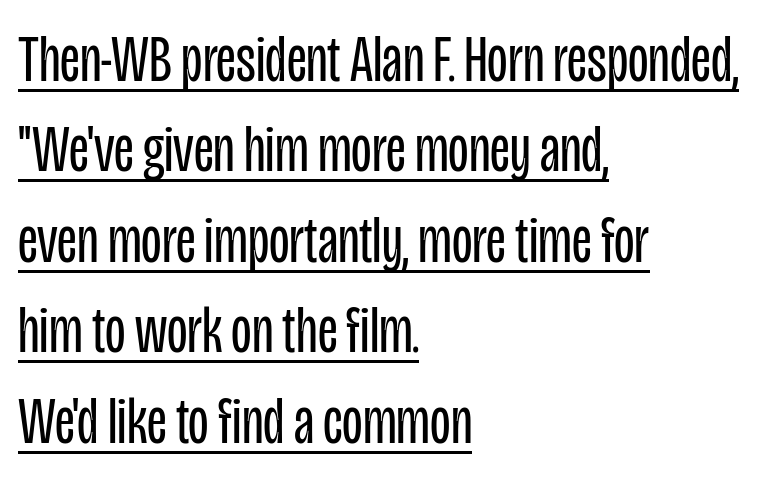
{"serif": "no", "italic": "no", "bold": "no", "weight": "regular", "width": "condensed", "stroke_contrast": "low", "x_height": "large", "monospaced": "no", "underline": "yes", "align": "left", "line_spacing": "normal", "line_spacing_ratio": 1.35, "letter_spacing": "normal", "letter_spacing_em": 0.0, "glyph_px": 67}
